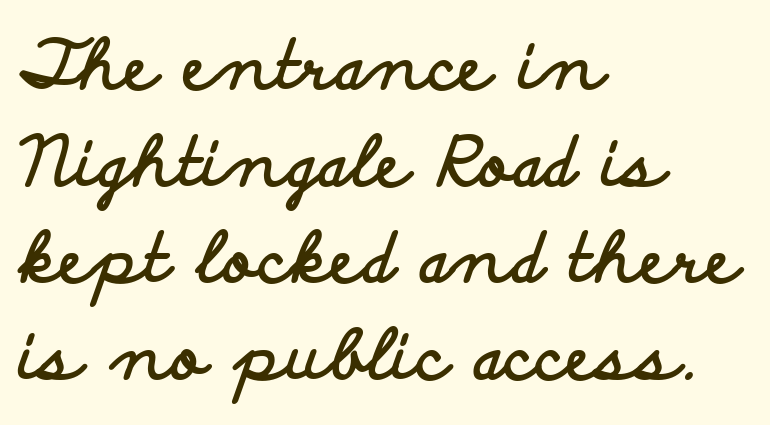
Q: Is the text bold? A: Yes.
Q: Is the text italic (slanted)? A: Yes.
Q: Is the typeface a serif or a sans-serif typeface? A: Sans-serif.
Q: Is the text underlined? A: No.
Q: How is the paragraph aligned? A: Left-aligned.
Q: Is the spacing between letters normal or unusually wide? A: Normal.
Q: Is the spacing between lines tight, normal or loose? A: Normal.
Q: Width (condensed, normal, or wide)? A: Wide.
Q: Stroke contrast? A: Low.
Q: x-height? A: Small.
Q: Monospaced? A: No.
